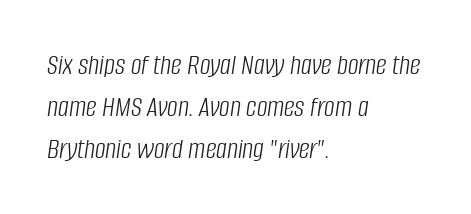
The letters are slanted; this is an italic face. The rendering uses natural spacing where letterforms have individual widths. The rendering uses a moderate line-height, typical for paragraphs. Typeset ragged right — the left edge is the straight one. This rendering leaves character spacing at its baseline value.
